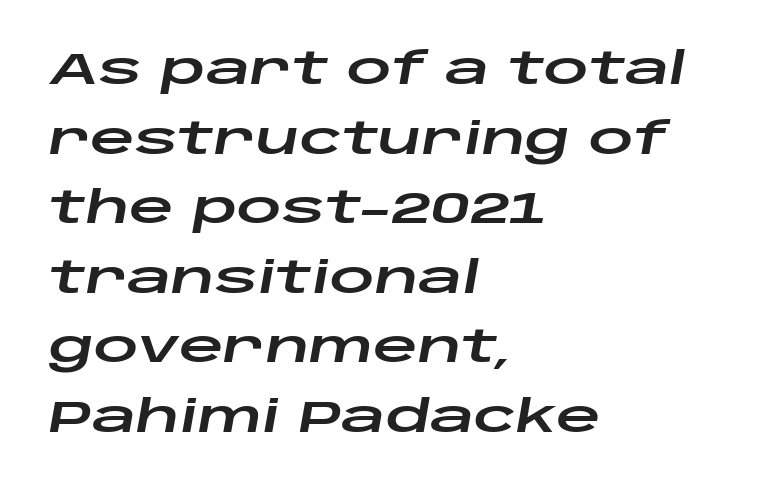
Q: Is the text italic (slanted)? A: Yes, it leans right by about 10 degrees.
Q: Is the text underlined? A: No.
Q: How is the paragraph aligned? A: Left-aligned.
Q: Is the spacing between letters normal or unusually wide? A: Normal.
Q: Is the spacing between lines tight, normal or loose? A: Normal.
Q: Width (condensed, normal, or wide)? A: Wide.
Q: Stroke contrast? A: Low.
Q: x-height? A: Large.
Q: Monospaced? A: No.
